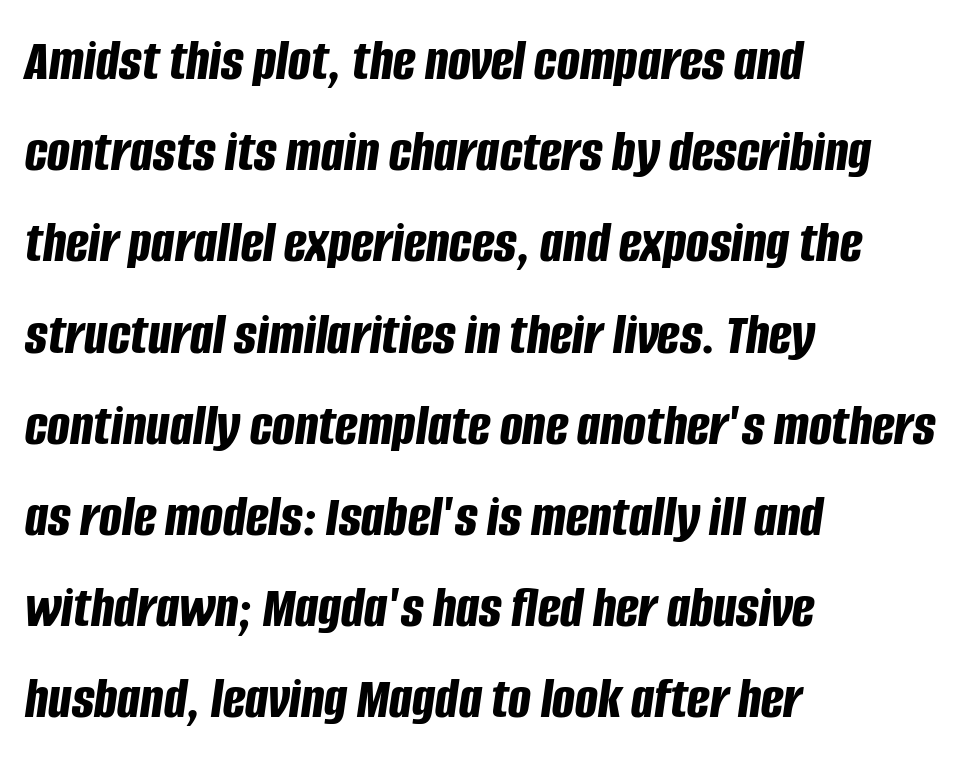
The image shows 60 px bold, condensed type, italic (leaning right); set left-aligned, normal line spacing (1.52x), normal letter spacing, not underlined; low stroke contrast and a large x-height.
